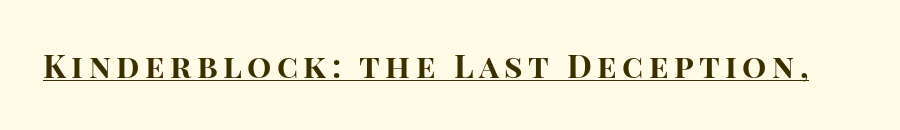
The image shows 32 px bold sans-serif type, upright; set underlined; high stroke contrast and a large x-height.
